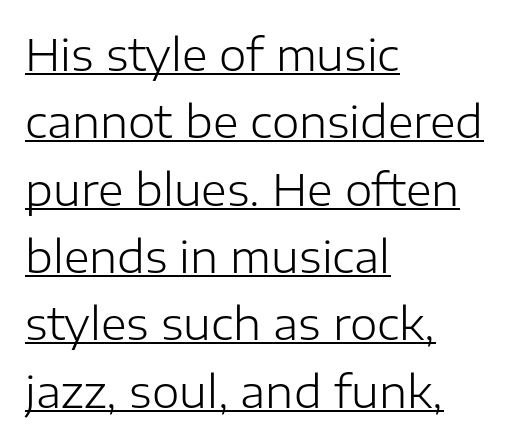
Q: Is the text bold? A: No.
Q: Is the text italic (slanted)? A: No, it is upright.
Q: Is the typeface a serif or a sans-serif typeface? A: Sans-serif.
Q: Is the text underlined? A: Yes.
Q: How is the paragraph aligned? A: Left-aligned.
Q: Is the spacing between letters normal or unusually wide? A: Normal.
Q: Is the spacing between lines tight, normal or loose? A: Normal.
Q: Width (condensed, normal, or wide)? A: Normal.
Q: Stroke contrast? A: Low.
Q: x-height? A: Medium.
Q: Monospaced? A: No.
